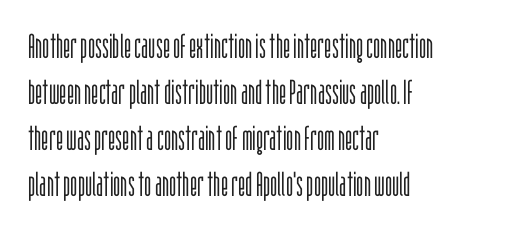
Q: Is the text bold? A: No.
Q: Is the text italic (slanted)? A: No, it is upright.
Q: Is the typeface a serif or a sans-serif typeface? A: Sans-serif.
Q: Is the text underlined? A: No.
Q: How is the paragraph aligned? A: Left-aligned.
Q: Is the spacing between letters normal or unusually wide? A: Normal.
Q: Is the spacing between lines tight, normal or loose? A: Normal.
Q: Width (condensed, normal, or wide)? A: Condensed.
Q: Stroke contrast? A: Low.
Q: x-height? A: Large.
Q: Monospaced? A: No.
